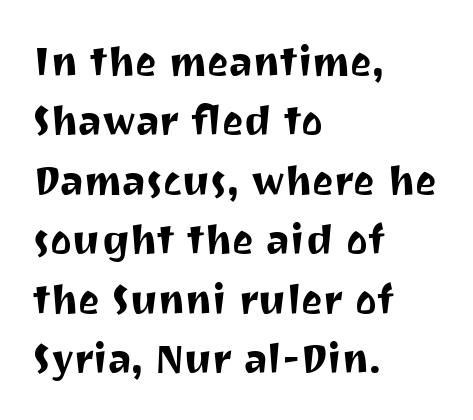
Q: Is the text italic (slanted)? A: No, it is upright.
Q: Is the typeface a serif or a sans-serif typeface? A: Sans-serif.
Q: Is the text underlined? A: No.
Q: How is the paragraph aligned? A: Left-aligned.
Q: Is the spacing between letters normal or unusually wide? A: Normal.
Q: Is the spacing between lines tight, normal or loose? A: Normal.
Q: Width (condensed, normal, or wide)? A: Normal.
Q: Stroke contrast? A: Medium.
Q: x-height? A: Medium.
Q: Monospaced? A: No.
